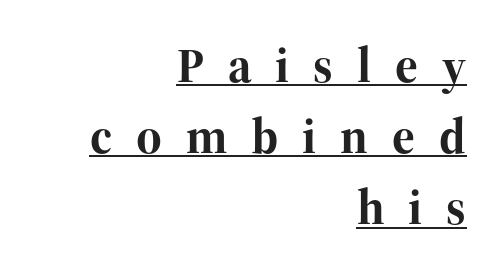
{"serif": "yes", "italic": "no", "bold": "yes", "weight": "bold", "width": "normal", "stroke_contrast": "high", "x_height": "medium", "monospaced": "no", "underline": "yes", "align": "right", "line_spacing": "normal", "line_spacing_ratio": 1.45, "letter_spacing": "wide", "letter_spacing_em": 0.49, "glyph_px": 49}
